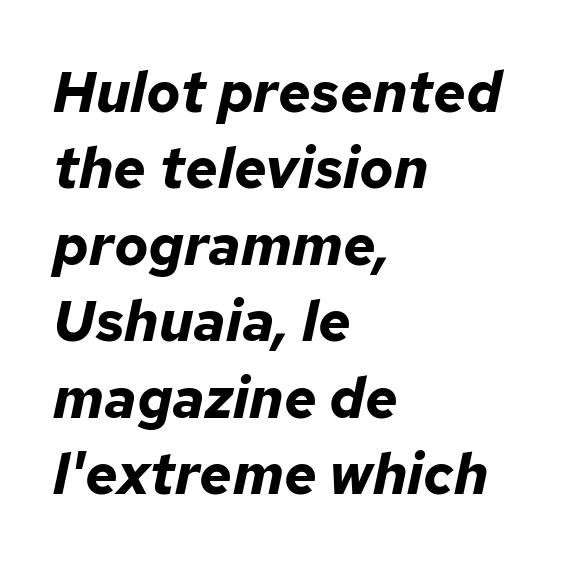
{"italic": "yes", "lean": "right", "slant_degrees": 12, "bold": "yes", "weight": "bold", "width": "normal", "stroke_contrast": "low", "x_height": "medium", "monospaced": "no", "underline": "no", "align": "left", "line_spacing": "normal", "line_spacing_ratio": 1.34, "letter_spacing": "normal", "letter_spacing_em": 0.0, "glyph_px": 57}
